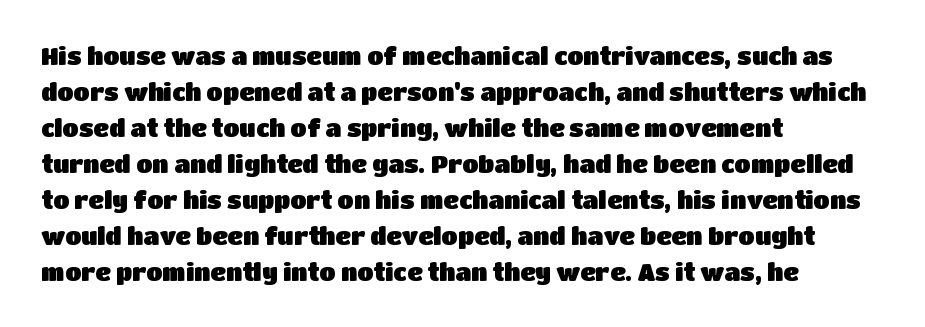
You can tell it's not italic because the verticals are truly vertical. Whoever set this chose a conventional vertical rhythm. The line texture is even and compact thanks to regular tracking. Each row of text sits above clean, open space.
